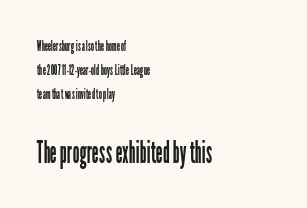
{"serif": "no", "italic": "no", "bold": "no", "weight": "regular", "width": "condensed", "stroke_contrast": "low", "x_height": "medium", "monospaced": "no", "underline": "no", "align": "left", "line_spacing_ratio": 1.73, "letter_spacing": "normal", "letter_spacing_em": 0.0, "larger_block": "second", "size_ratio": 2.14, "glyph_px": 30}
